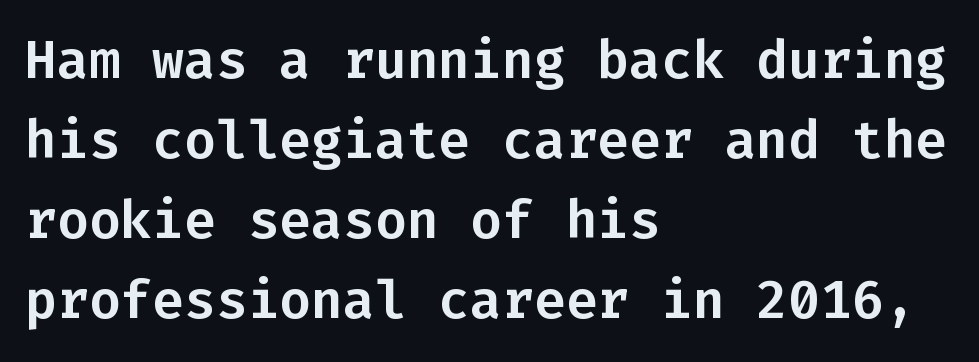
{"serif": "no", "italic": "no", "width": "normal", "stroke_contrast": "low", "x_height": "medium", "monospaced": "yes", "underline": "no", "align": "left", "line_spacing": "normal", "line_spacing_ratio": 1.51, "letter_spacing": "normal", "letter_spacing_em": 0.0, "glyph_px": 53}
